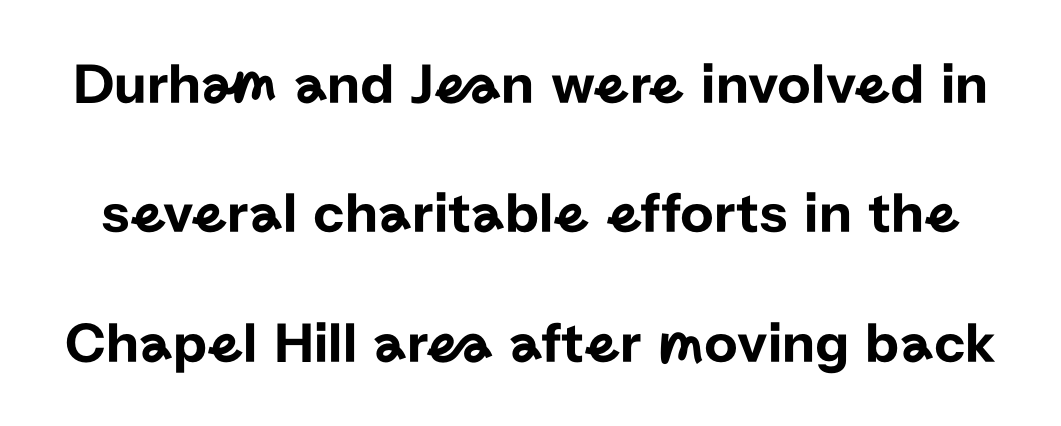
Q: Is the text italic (slanted)? A: No, it is upright.
Q: Is the typeface a serif or a sans-serif typeface? A: Sans-serif.
Q: Is the text underlined? A: No.
Q: Is the spacing between letters normal or unusually wide? A: Normal.
Q: Is the spacing between lines tight, normal or loose? A: Loose.
Q: Width (condensed, normal, or wide)? A: Normal.
Q: Stroke contrast? A: Low.
Q: x-height? A: Medium.
Q: Monospaced? A: No.
